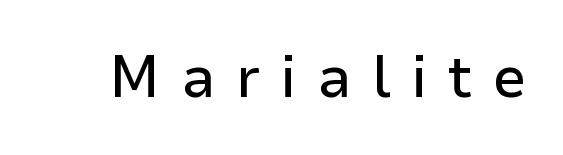
Q: Is the text italic (slanted)? A: No, it is upright.
Q: Is the typeface a serif or a sans-serif typeface? A: Sans-serif.
Q: Is the text underlined? A: No.
Q: Is the spacing between letters normal or unusually wide? A: Unusually wide.
Q: Width (condensed, normal, or wide)? A: Normal.
Q: Stroke contrast? A: Low.
Q: x-height? A: Medium.
Q: Monospaced? A: No.
